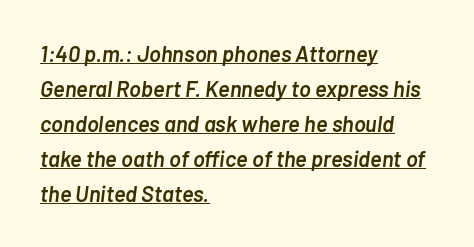
Q: Is the text bold? A: Semi-bold.
Q: Is the text italic (slanted)? A: Yes, it leans right by about 7 degrees.
Q: Is the text underlined? A: Yes.
Q: How is the paragraph aligned? A: Left-aligned.
Q: Is the spacing between letters normal or unusually wide? A: Normal.
Q: Is the spacing between lines tight, normal or loose? A: Normal.
